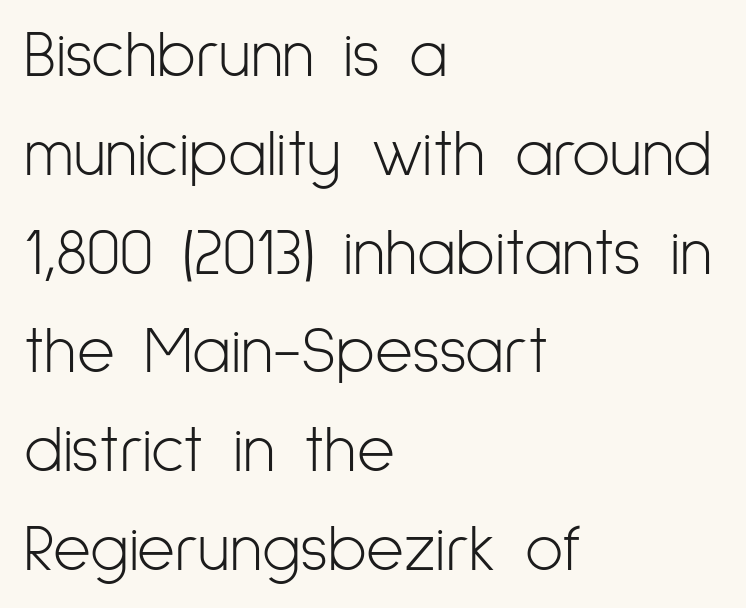
Q: Is the text bold? A: No.
Q: Is the text italic (slanted)? A: No, it is upright.
Q: Is the typeface a serif or a sans-serif typeface? A: Sans-serif.
Q: Is the text underlined? A: No.
Q: How is the paragraph aligned? A: Left-aligned.
Q: Is the spacing between letters normal or unusually wide? A: Normal.
Q: Is the spacing between lines tight, normal or loose? A: Normal.
Q: Width (condensed, normal, or wide)? A: Condensed.
Q: Stroke contrast? A: Low.
Q: x-height? A: Medium.
Q: Monospaced? A: No.
